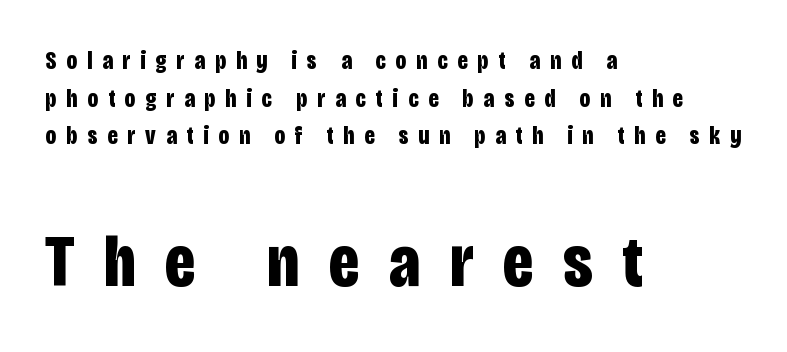
The image shows 74 px bold, condensed sans-serif type, upright; set left-aligned, normal line spacing (1.51x), unusually wide letter spacing (+0.4 em), not underlined; the second (bottom) block is 2.96x larger; low stroke contrast and a large x-height.
